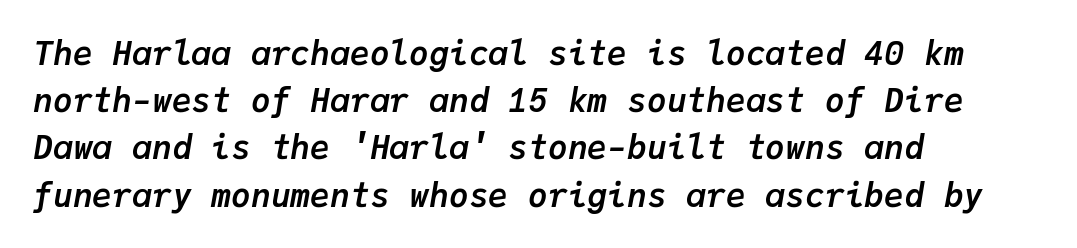
Q: Is the text bold? A: Yes.
Q: Is the text italic (slanted)? A: Yes, it leans right by about 9 degrees.
Q: Is the text underlined? A: No.
Q: How is the paragraph aligned? A: Left-aligned.
Q: Is the spacing between letters normal or unusually wide? A: Normal.
Q: Is the spacing between lines tight, normal or loose? A: Normal.
Q: Width (condensed, normal, or wide)? A: Normal.
Q: Stroke contrast? A: Low.
Q: x-height? A: Medium.
Q: Monospaced? A: Yes.
